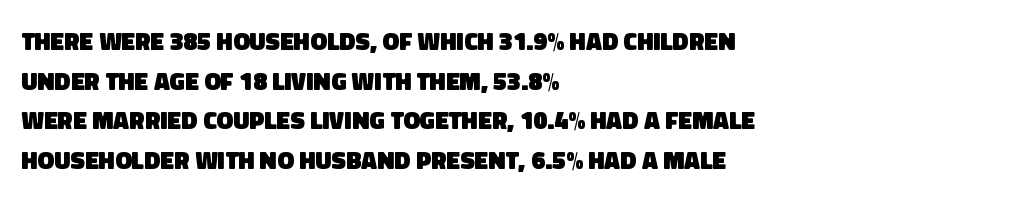
The image shows 25 px bold type; set left-aligned, normal line spacing (1.59x), normal letter spacing, not underlined.
